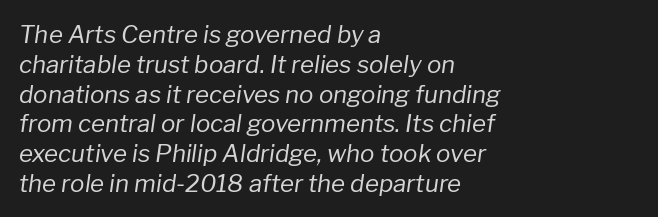
The image shows 24 px text type, italic (leaning right); set left-aligned, line spacing 1.24x, normal letter spacing, not underlined.
